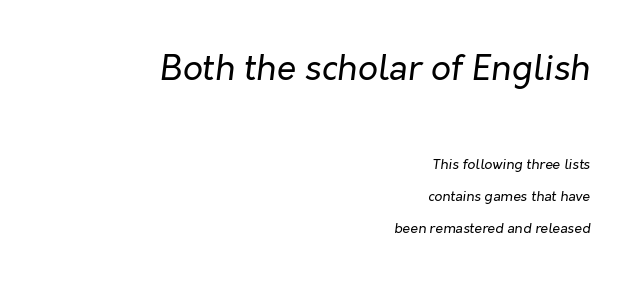
{"italic": "yes", "lean": "right", "slant_degrees": 7, "bold": "no", "weight": "regular", "width": "normal", "stroke_contrast": "low", "x_height": "medium", "monospaced": "no", "underline": "no", "align": "right", "line_spacing": "loose", "line_spacing_ratio": 2.28, "letter_spacing": "normal", "letter_spacing_em": 0.0, "larger_block": "first", "size_ratio": 2.5, "glyph_px": 35}
